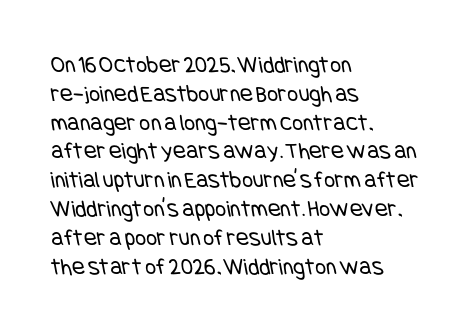
{"bold": "no", "underline": "no", "align": "left", "line_spacing_ratio": 1.2, "letter_spacing": "normal", "letter_spacing_em": 0.0, "glyph_px": 24}
